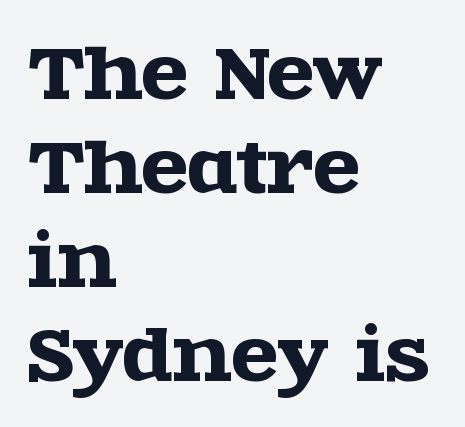
Posture: straight, roman, zero tilt. Glyph-to-glyph distance matches everyday printed text. If you drew a ruler down the left edge, every line would touch it. These lines are rendered in a variable-pitch font. Leading: standard.
